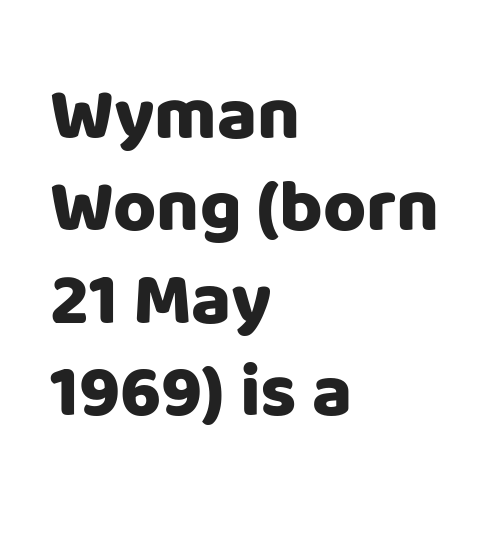
Is there much room between lines? A standard amount, neither cramped nor airy. Do the characters align in a grid? No, the font is proportional. Do the letters lean? They stand straight. Is the letter spacing exaggerated? No — it looks like the ordinary default. Grotesque or geometric, the face here clearly has no serifs. Glance below the letters and you will spot only blank space.
